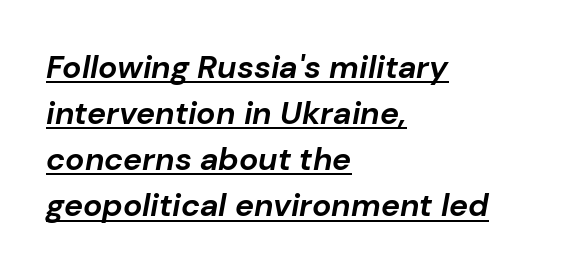
The image shows 32 px bold type, italic (leaning right); set left-aligned, normal line spacing (1.44x), normal letter spacing, underlined; low stroke contrast and a medium x-height.
